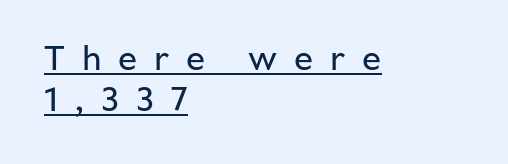
The image shows 34 px regular-weight sans-serif type, upright; set left-aligned, line spacing 1.2x, unusually wide letter spacing (+0.5 em), underlined; low stroke contrast and a medium x-height.
